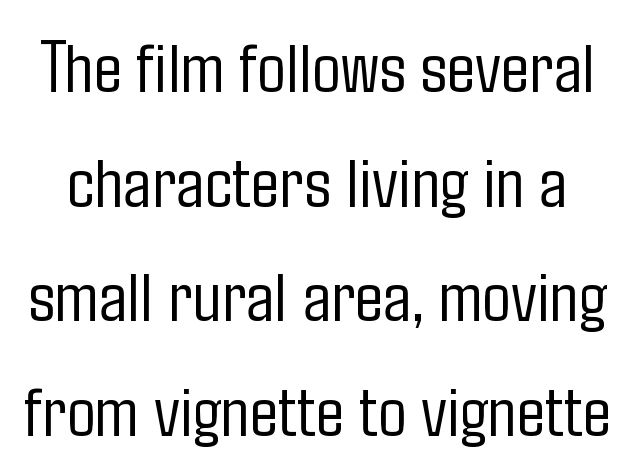
{"serif": "no", "italic": "no", "bold": "no", "weight": "light", "width": "condensed", "stroke_contrast": "low", "x_height": "medium", "monospaced": "no", "underline": "no", "line_spacing": "normal", "line_spacing_ratio": 1.53, "letter_spacing": "normal", "letter_spacing_em": 0.0, "glyph_px": 75}
